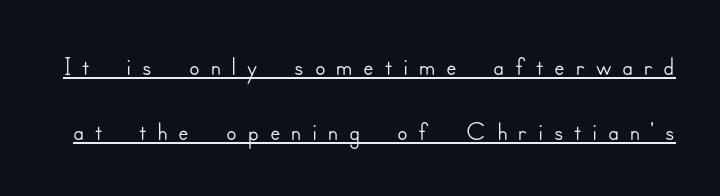
{"serif": "no", "italic": "no", "width": "normal", "stroke_contrast": "low", "x_height": "small", "monospaced": "no", "underline": "yes", "line_spacing": "normal", "line_spacing_ratio": 1.66, "letter_spacing": "wide", "letter_spacing_em": 0.27, "glyph_px": 39}
